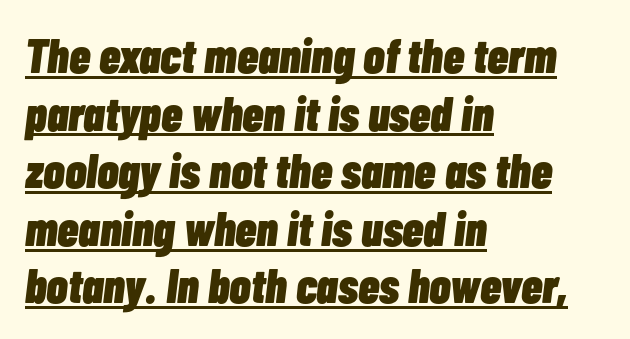
{"italic": "yes", "lean": "right", "slant_degrees": 7, "bold": "yes", "weight": "heavy", "width": "condensed", "stroke_contrast": "low", "x_height": "medium", "monospaced": "no", "underline": "yes", "align": "left", "line_spacing_ratio": 1.2, "letter_spacing": "normal", "letter_spacing_em": 0.0, "glyph_px": 48}
